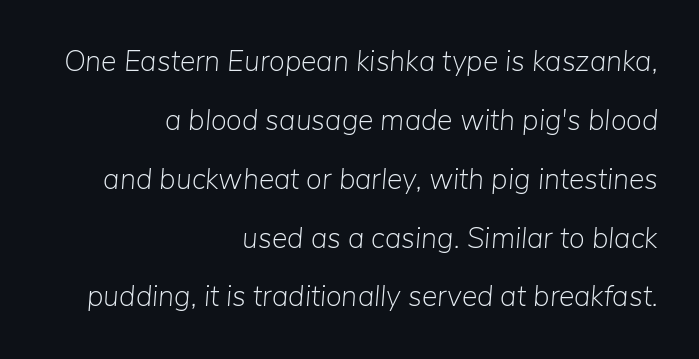
{"italic": "yes", "lean": "right", "slant_degrees": 5, "bold": "no", "weight": "light", "width": "normal", "stroke_contrast": "low", "x_height": "medium", "monospaced": "no", "underline": "no", "align": "right", "line_spacing": "loose", "line_spacing_ratio": 2.03, "letter_spacing": "normal", "letter_spacing_em": 0.0, "glyph_px": 29}
